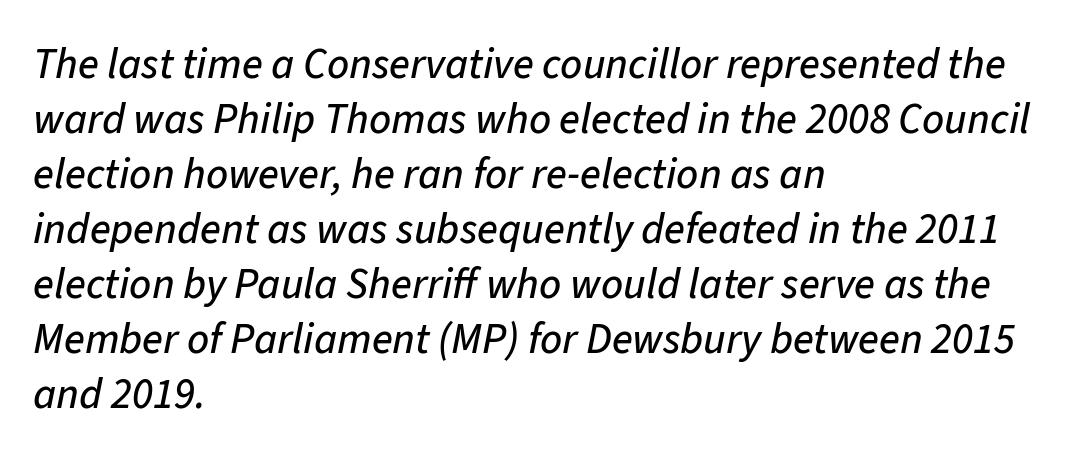
The image shows 43 px text type, italic (leaning right); set left-aligned, normal line spacing (1.28x), normal letter spacing, not underlined; low stroke contrast and a medium x-height.
